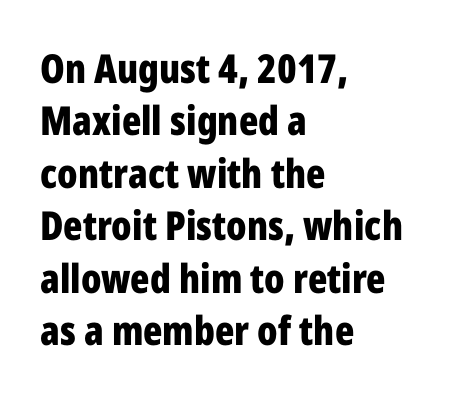
The image shows 40 px bold, condensed sans-serif type, upright; set left-aligned, normal line spacing (1.31x), normal letter spacing, not underlined; low stroke contrast and a medium x-height.
